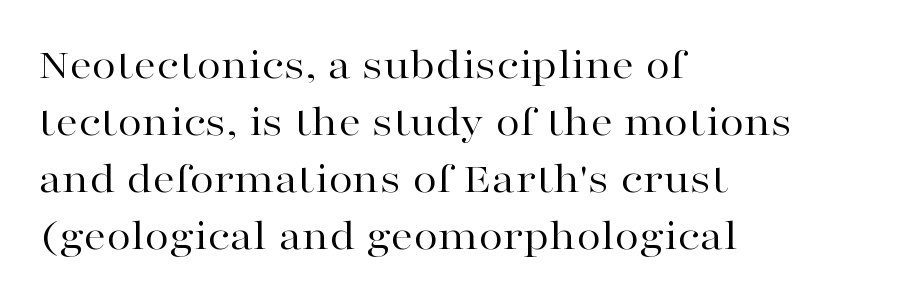
Q: Is the text bold? A: No.
Q: Is the text italic (slanted)? A: No, it is upright.
Q: Is the typeface a serif or a sans-serif typeface? A: Serif.
Q: Is the text underlined? A: No.
Q: How is the paragraph aligned? A: Left-aligned.
Q: Is the spacing between letters normal or unusually wide? A: Normal.
Q: Is the spacing between lines tight, normal or loose? A: Normal.
Q: Width (condensed, normal, or wide)? A: Wide.
Q: Stroke contrast? A: High.
Q: x-height? A: Medium.
Q: Monospaced? A: No.
